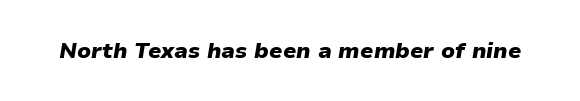
Q: Is the text bold? A: Yes.
Q: Is the text italic (slanted)? A: Yes, it leans right by about 9 degrees.
Q: Is the text underlined? A: No.
Q: Is the spacing between letters normal or unusually wide? A: Normal.
